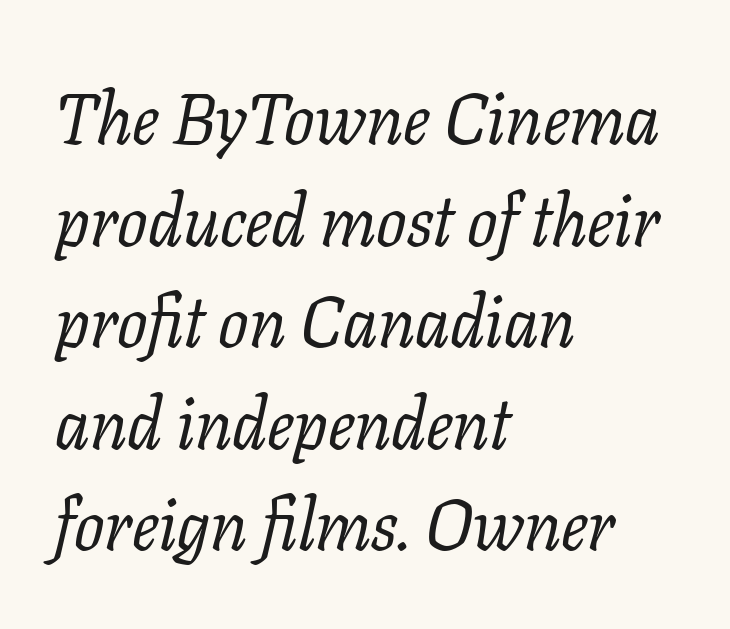
The image shows 71 px regular-weight serif type, italic (leaning right); set left-aligned, normal line spacing (1.43x), normal letter spacing, not underlined; low stroke contrast and a medium x-height.
